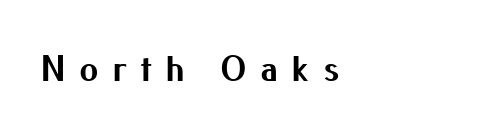
Q: Is the text bold? A: Yes.
Q: Is the text italic (slanted)? A: No, it is upright.
Q: Is the typeface a serif or a sans-serif typeface? A: Sans-serif.
Q: Is the text underlined? A: No.
Q: How is the paragraph aligned? A: Left-aligned.
Q: Is the spacing between letters normal or unusually wide? A: Unusually wide.
Q: Width (condensed, normal, or wide)? A: Normal.
Q: Stroke contrast? A: Medium.
Q: x-height? A: Small.
Q: Monospaced? A: No.
